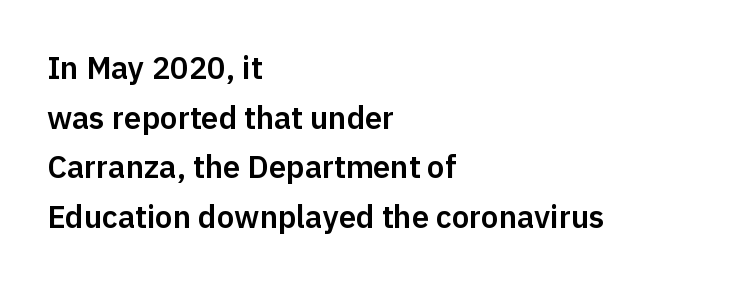
Q: Is the text italic (slanted)? A: No, it is upright.
Q: Is the typeface a serif or a sans-serif typeface? A: Sans-serif.
Q: Is the text underlined? A: No.
Q: How is the paragraph aligned? A: Left-aligned.
Q: Is the spacing between letters normal or unusually wide? A: Normal.
Q: Is the spacing between lines tight, normal or loose? A: Normal.
Q: Width (condensed, normal, or wide)? A: Normal.
Q: Stroke contrast? A: Low.
Q: x-height? A: Medium.
Q: Monospaced? A: No.
